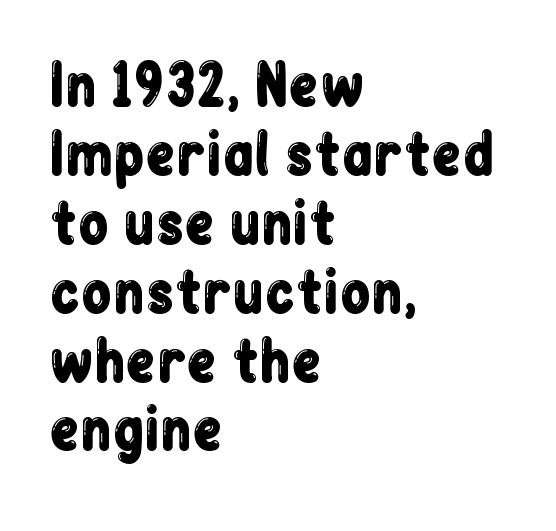
{"serif": "no", "italic": "no", "width": "condensed", "stroke_contrast": "low", "x_height": "medium", "monospaced": "no", "underline": "no", "align": "left", "line_spacing_ratio": 1.23, "letter_spacing": "normal", "letter_spacing_em": 0.0, "glyph_px": 56}
